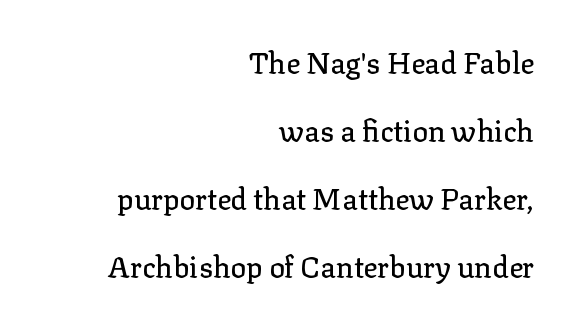
Q: Is the text italic (slanted)? A: No, it is upright.
Q: Is the typeface a serif or a sans-serif typeface? A: Serif.
Q: Is the text underlined? A: No.
Q: How is the paragraph aligned? A: Right-aligned.
Q: Is the spacing between letters normal or unusually wide? A: Normal.
Q: Is the spacing between lines tight, normal or loose? A: Loose.
Q: Width (condensed, normal, or wide)? A: Normal.
Q: Stroke contrast? A: Low.
Q: x-height? A: Medium.
Q: Monospaced? A: No.
